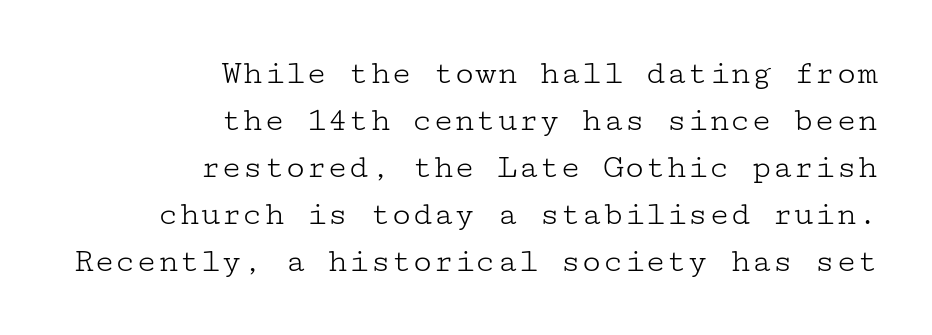
Which margin do the lines hug? The right one — the left edge is uneven. Quick note: interline space is typical. To sum up the face: it has serifs. Underlining? Definitely not there. What stands out about the letter spacing? Nothing — it is the standard amount.
